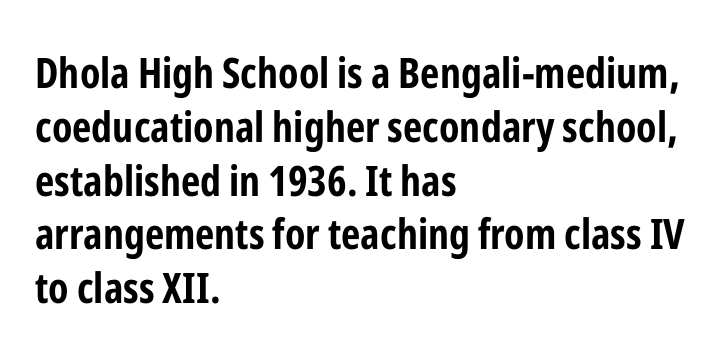
The image shows 42 px bold, condensed sans-serif type, upright; set left-aligned, normal line spacing (1.28x), normal letter spacing, not underlined; low stroke contrast and a medium x-height.
